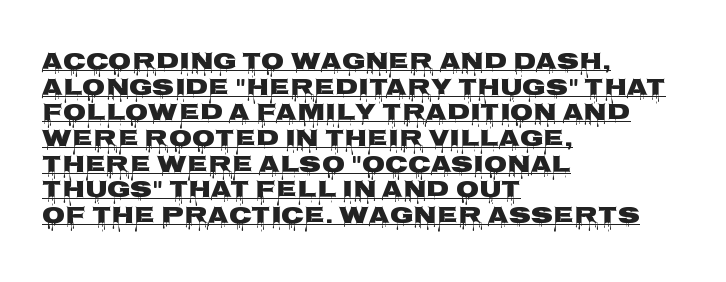
The space between consecutive lines is stingy. The typesetter has applied underlining to the passage shown. Teacher's note: observe the even left margin — that is flush-left alignment. Tracking value appears to be zero — textbook default spacing.
